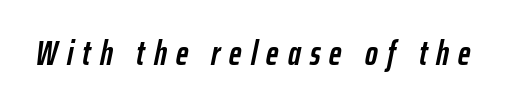
Looks like regular typesetting: each glyph gets only the width it needs. Look at the tracking — it's clearly loosened, letters drifting apart. Has an underline been added? It has not. Yep, that's italic — everything's leaning.
